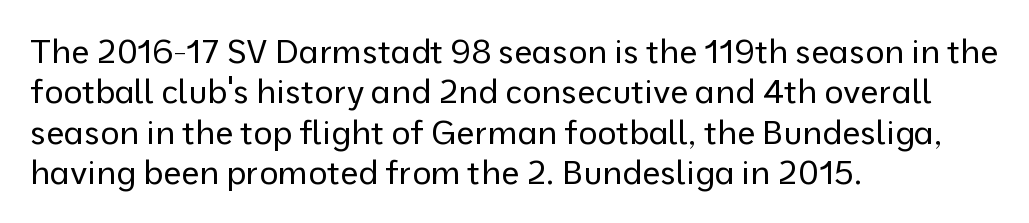
Decoration check: the copy has no underline. Note: no serifs on the glyphs. Notice how the stems are strictly vertical — no italics here. Reading down the block, your eye returns to a fixed left position each line.
